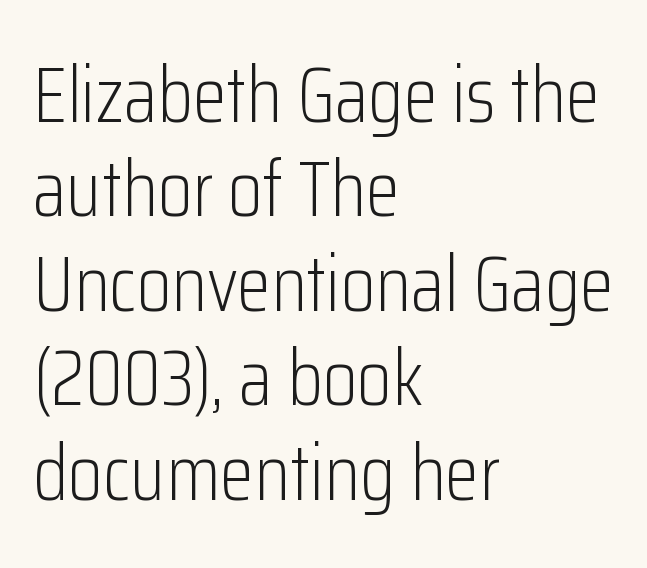
Any mark beneath the type? The region is blank. Nothing unusual about the tracking: characters are spaced as the font intends. To sum up the face: it is a sans, with no serifs. The letters stand straight up with perfectly vertical stems. A typesetter would call this proportional, since set widths differ per character. Reading down the block, your eye returns to a fixed left position each line.
